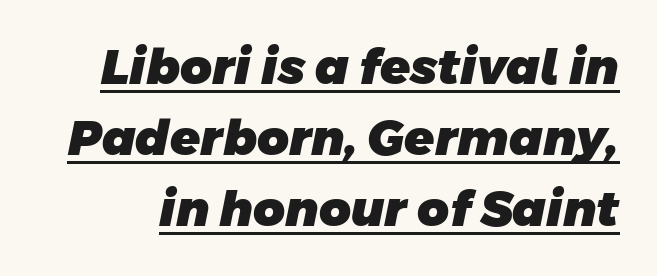
Q: Is the text bold? A: Yes.
Q: Is the typeface a serif or a sans-serif typeface? A: Sans-serif.
Q: Is the text underlined? A: Yes.
Q: Is the spacing between letters normal or unusually wide? A: Normal.
Q: Is the spacing between lines tight, normal or loose? A: Normal.
Q: Width (condensed, normal, or wide)? A: Normal.
Q: Stroke contrast? A: Low.
Q: x-height? A: Large.
Q: Monospaced? A: No.
